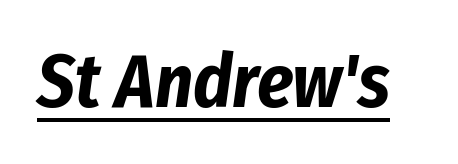
{"italic": "yes", "lean": "right", "slant_degrees": 8, "bold": "yes", "weight": "bold", "width": "condensed", "stroke_contrast": "low", "x_height": "medium", "monospaced": "no", "underline": "yes", "letter_spacing": "normal", "letter_spacing_em": 0.0, "glyph_px": 74}
